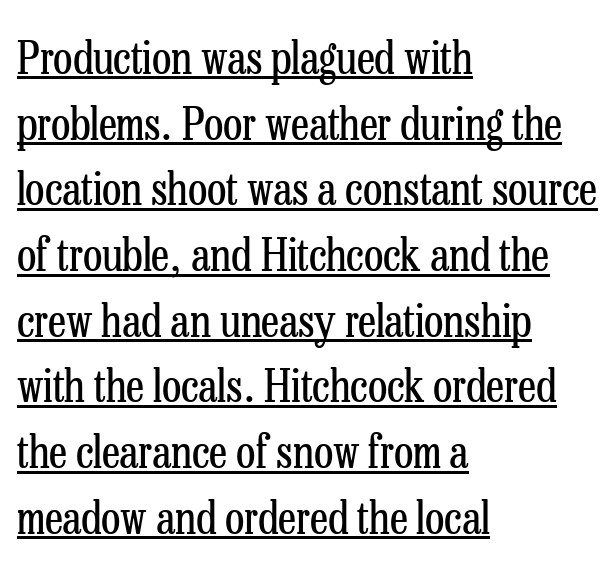
The lines are quadded left. This sample keeps an unexceptional amount of space between lines. Has an underline been added? It has. Spacing verdict: proportional, widths tailored to each character.
